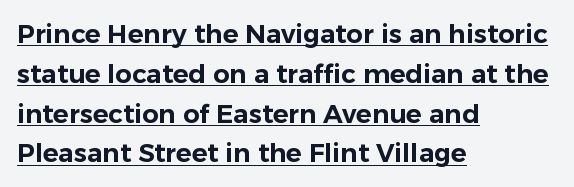
The image shows 26 px text type, upright; set left-aligned, normal line spacing (1.53x), normal letter spacing, underlined.
